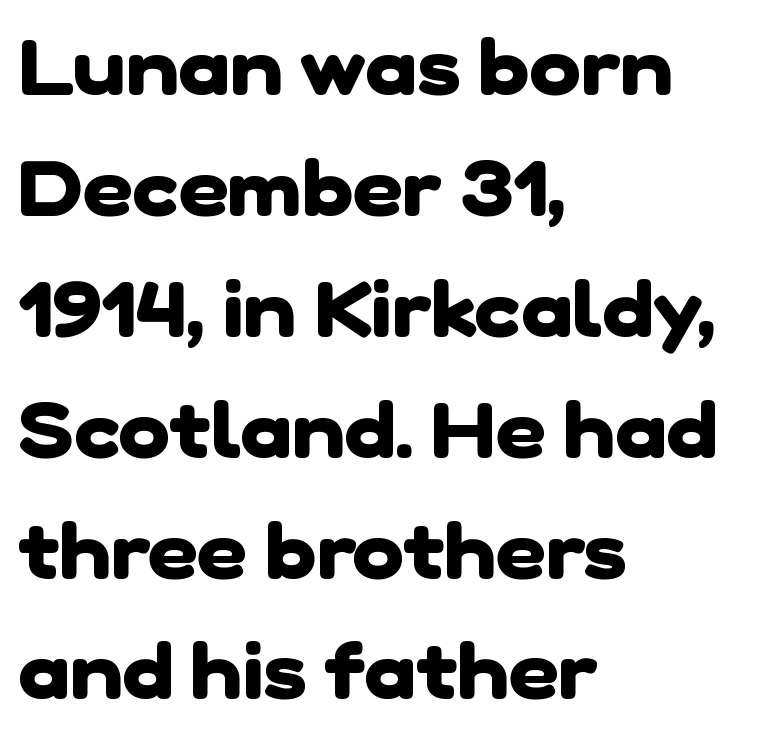
The image shows 78 px heavy sans-serif type; set left-aligned, normal line spacing (1.55x), normal letter spacing, not underlined; low stroke contrast and a medium x-height.
